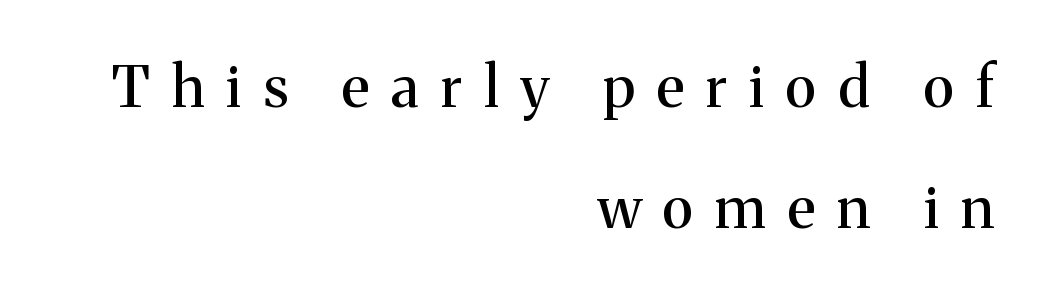
Q: Is the text italic (slanted)? A: No, it is upright.
Q: Is the typeface a serif or a sans-serif typeface? A: Serif.
Q: Is the text underlined? A: No.
Q: How is the paragraph aligned? A: Right-aligned.
Q: Is the spacing between letters normal or unusually wide? A: Unusually wide.
Q: Is the spacing between lines tight, normal or loose? A: Loose.
Q: Width (condensed, normal, or wide)? A: Normal.
Q: Stroke contrast? A: Medium.
Q: x-height? A: Medium.
Q: Monospaced? A: No.
